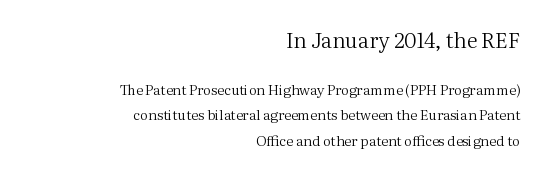
{"italic": "no", "bold": "no", "underline": "no", "align": "right", "line_spacing_ratio": 1.82, "letter_spacing": "normal", "letter_spacing_em": 0.0, "larger_block": "first", "size_ratio": 1.5, "glyph_px": 21}
